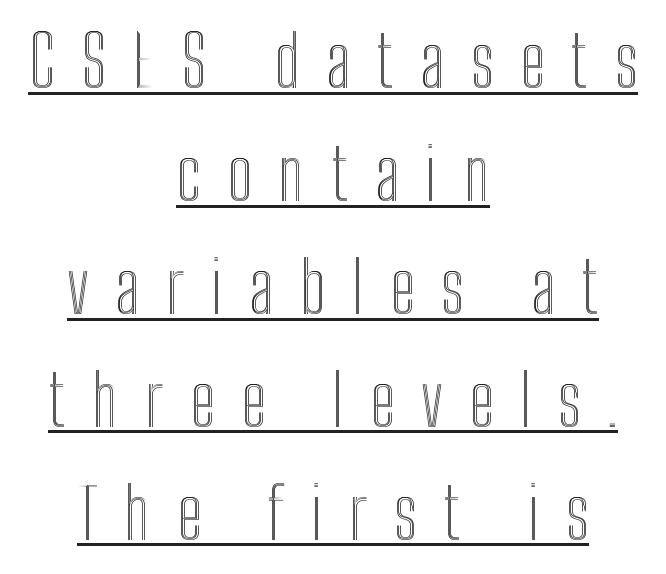
The image shows 71 px condensed type, upright; set centered, normal line spacing (1.59x), unusually wide letter spacing (+0.37 em), underlined; a medium x-height.
